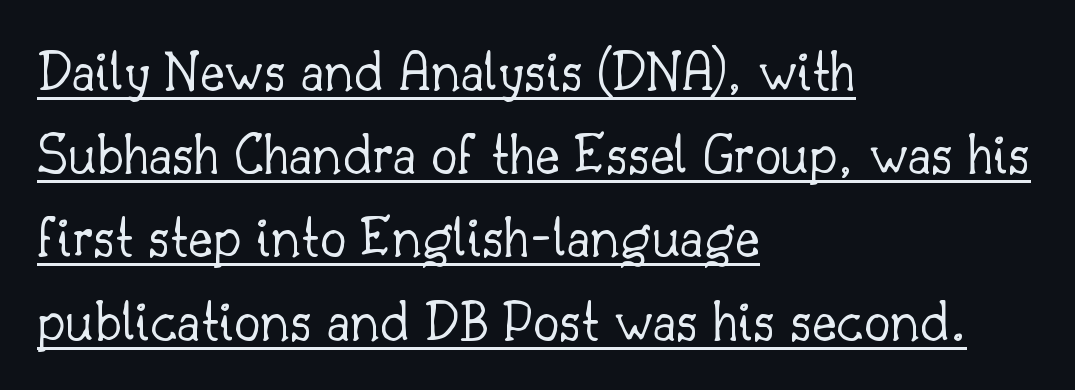
The lines in this sample share a left origin and differ only in where they stop. This sample uses an upright cut, with every glyph sitting square on the baseline. Letter spacing: default. Note the varied advance widths — an 'i' is clearly narrower than an 'm'.
